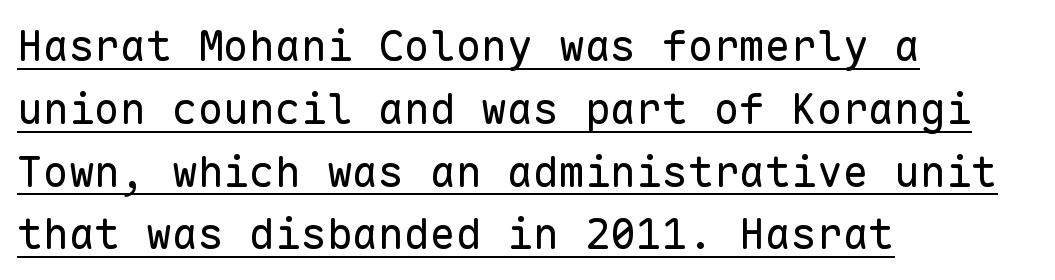
The image shows 43 px regular-weight sans-serif type, upright, monospaced; set left-aligned, normal line spacing (1.46x), normal letter spacing, underlined; low stroke contrast and a medium x-height.
